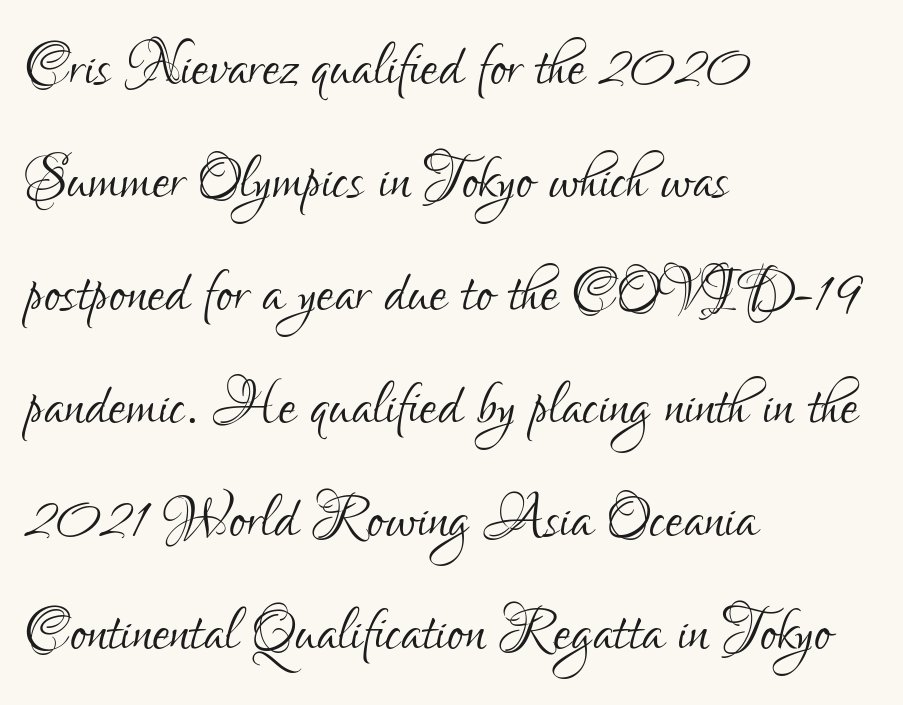
Vertical stems look standard width or narrower in stroke. Note the varied advance widths — an 'i' is clearly narrower than an 'm'. The rendering keeps characters at their native spacing. Observe the absence of serifs on each vertical stroke in this sample. All the whitespace from short lines collects on the right. Underline: absent.
